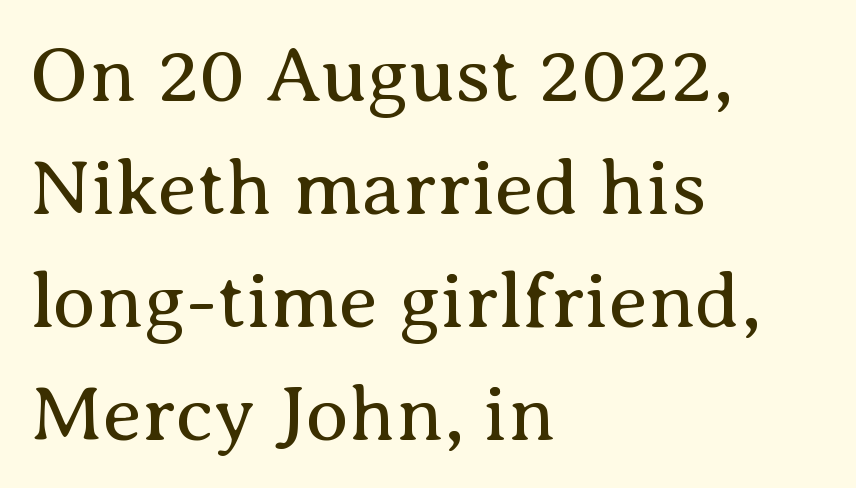
{"serif": "yes", "italic": "no", "bold": "no", "weight": "regular", "width": "normal", "stroke_contrast": "medium", "x_height": "medium", "monospaced": "no", "underline": "no", "align": "left", "line_spacing": "normal", "line_spacing_ratio": 1.43, "letter_spacing": "normal", "letter_spacing_em": 0.0, "glyph_px": 79}
